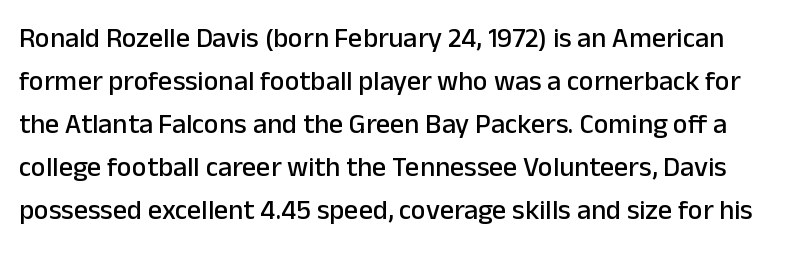
{"serif": "no", "italic": "no", "width": "normal", "stroke_contrast": "low", "x_height": "medium", "monospaced": "no", "underline": "no", "line_spacing": "normal", "line_spacing_ratio": 1.54, "letter_spacing": "normal", "letter_spacing_em": 0.0, "glyph_px": 28}
